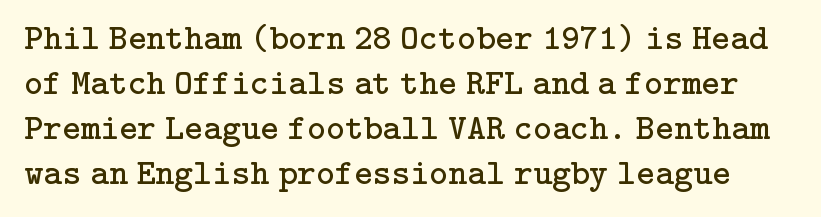
Q: Is the text bold? A: No.
Q: Is the text italic (slanted)? A: No, it is upright.
Q: Is the typeface a serif or a sans-serif typeface? A: Serif.
Q: Is the text underlined? A: No.
Q: Is the spacing between letters normal or unusually wide? A: Normal.
Q: Is the spacing between lines tight, normal or loose? A: Normal.
Q: Width (condensed, normal, or wide)? A: Normal.
Q: Stroke contrast? A: Low.
Q: x-height? A: Medium.
